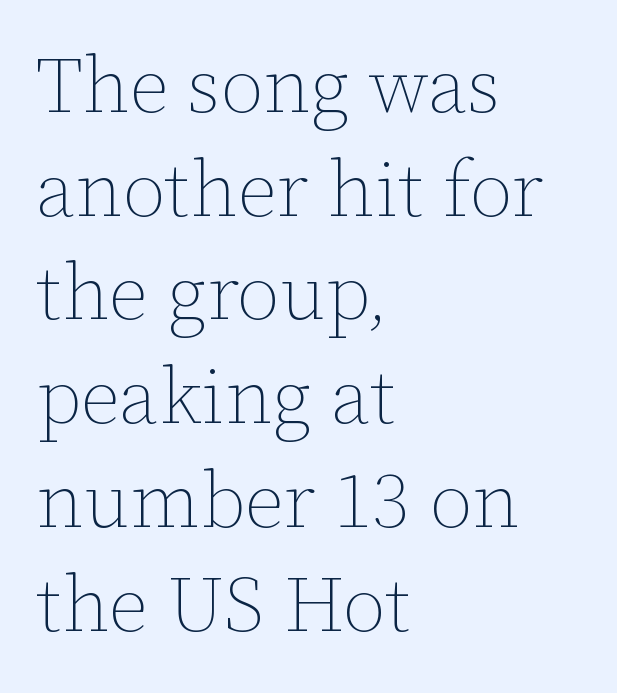
{"italic": "no", "bold": "no", "weight": "thin", "width": "normal", "stroke_contrast": "low", "x_height": "medium", "monospaced": "no", "underline": "no", "align": "left", "line_spacing": "normal", "line_spacing_ratio": 1.33, "letter_spacing": "normal", "letter_spacing_em": 0.0, "glyph_px": 78}
